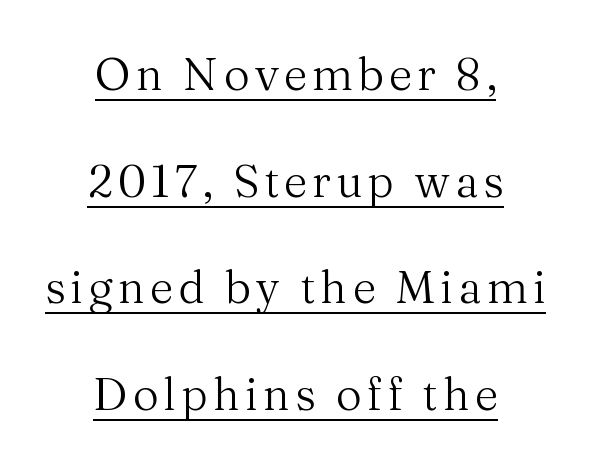
Note the varied advance widths — an 'i' is clearly narrower than an 'm'. Does the leading feel generous? Absolutely, it's lavish. Line starts and ends both wander, symmetrically. Ordinary non-slanted type is in use. The glyphs are accompanied by a horizontal stroke just below them. In terms of letterform style, serifs are clearly present.
